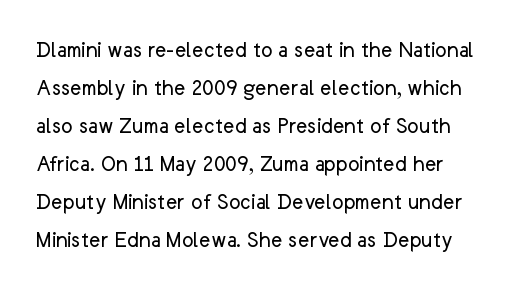
The image shows 24 px text type, upright; set left-aligned, normal line spacing (1.58x), normal letter spacing, not underlined.
